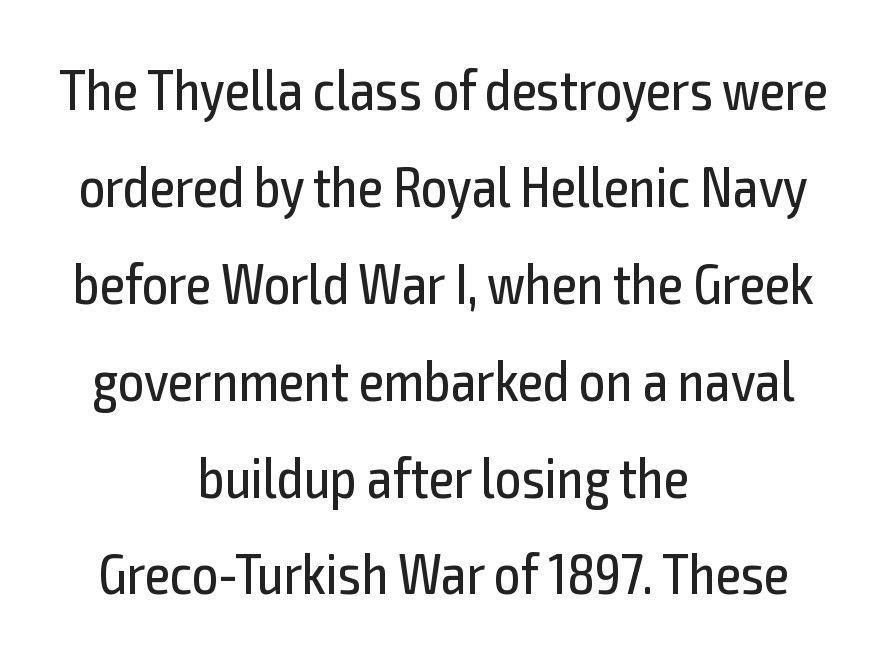
The image shows 57 px regular-weight, condensed sans-serif type, upright; set centered, normal line spacing (1.7x), normal letter spacing, not underlined; a medium x-height.
